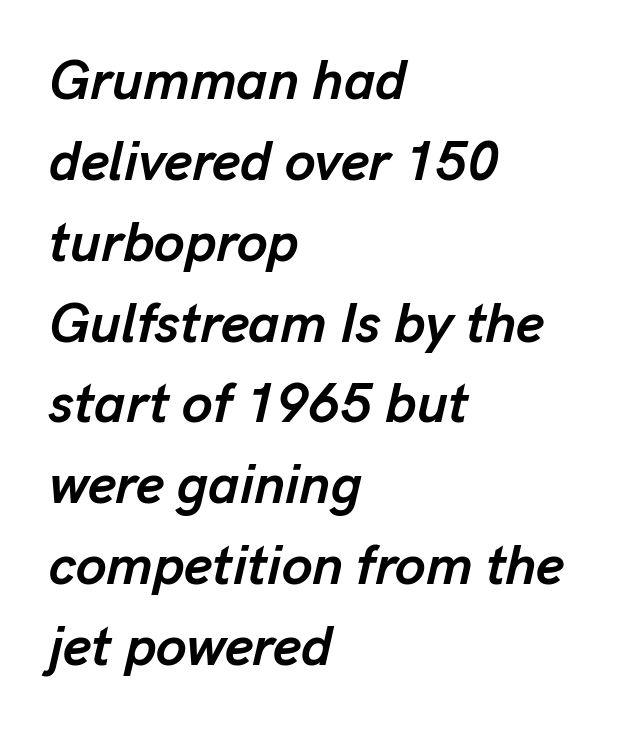
{"italic": "yes", "lean": "right", "slant_degrees": 13, "bold": "yes", "weight": "semibold", "width": "normal", "stroke_contrast": "low", "x_height": "medium", "monospaced": "no", "underline": "no", "align": "left", "line_spacing": "normal", "line_spacing_ratio": 1.47, "letter_spacing": "normal", "letter_spacing_em": 0.0, "glyph_px": 55}
